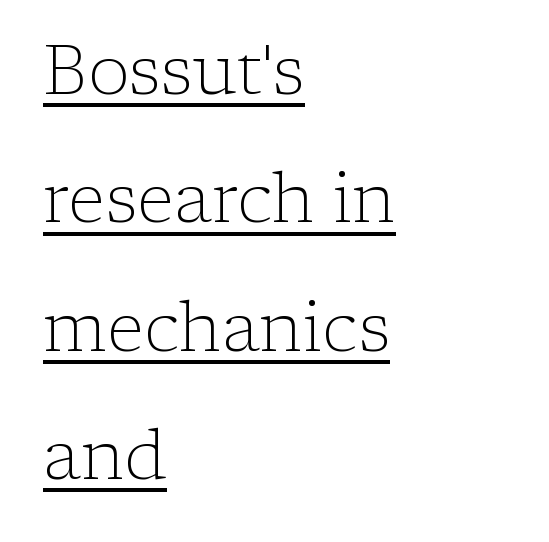
Do the letters lean? They stand straight. Nobody touched the tracking dial on this one. Little horizontal feet cap the strokes, marking this as serif type. The strokes carry an ordinary text weight at most.
